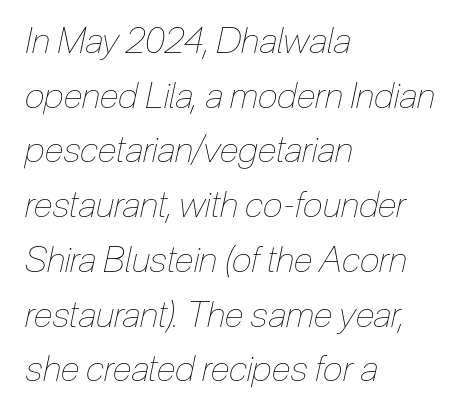
The image shows 36 px thin, condensed type, italic (leaning right); set left-aligned, normal line spacing (1.52x), normal letter spacing, not underlined; low stroke contrast and a medium x-height.
